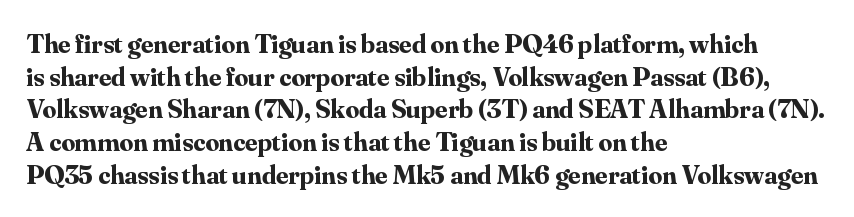
The image shows 27 px bold type, upright; set left-aligned, line spacing 1.21x, normal letter spacing, not underlined.
